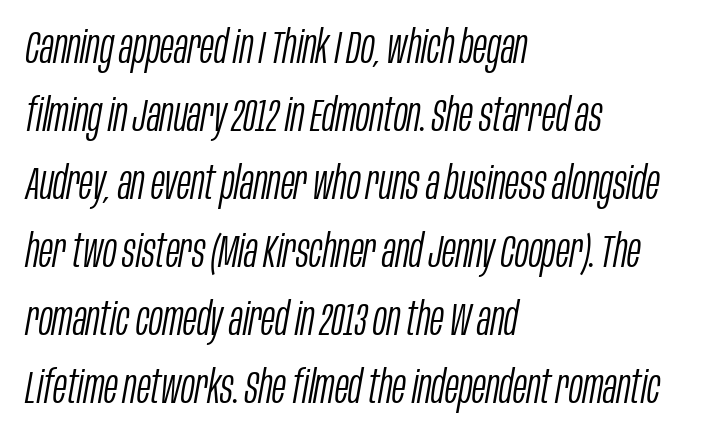
{"italic": "yes", "lean": "right", "slant_degrees": 10, "bold": "no", "weight": "light", "width": "condensed", "stroke_contrast": "low", "x_height": "large", "monospaced": "no", "underline": "no", "align": "left", "line_spacing": "normal", "line_spacing_ratio": 1.48, "letter_spacing": "normal", "letter_spacing_em": 0.0, "glyph_px": 46}
